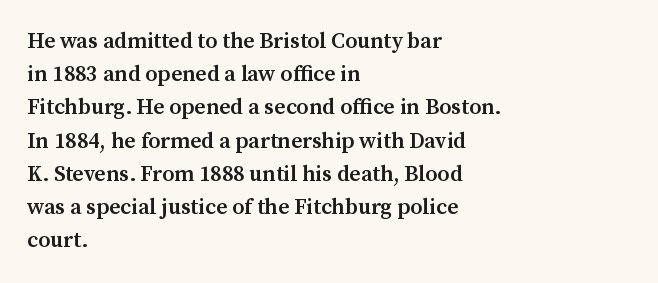
The words here are not underlined. Each new line begins a customary step beneath the previous one. These lines were composed using upright roman letters. In CSS terms this would be text-align: left. Compared with typical body copy, the letter spacing here is the same. This is the in-between weight designers call semibold or demi.
